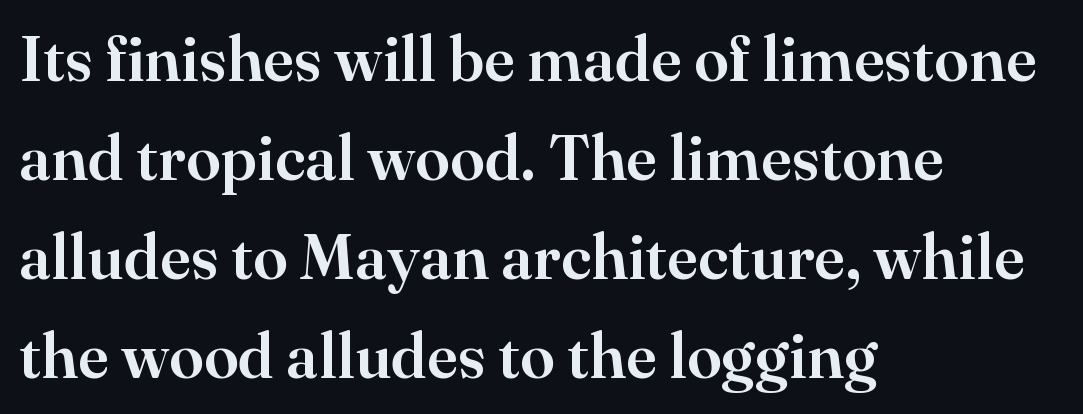
The glyphs are unaccompanied by any horizontal stroke below them. Spacing verdict: proportional, widths tailored to each character. Look at the bottom of the vertical strokes: they flare into serifs here. Caption: standard tracking, unaltered. Each new line begins a customary step beneath the previous one. The axis of the letterforms is exactly vertical.
